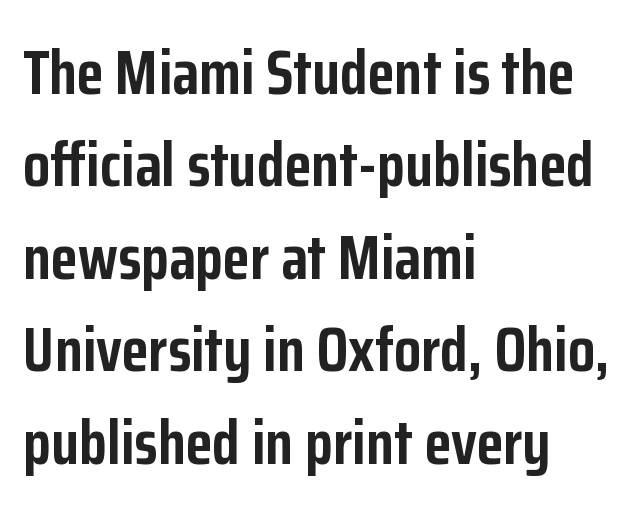
{"serif": "no", "italic": "no", "bold": "yes", "weight": "semibold", "width": "condensed", "stroke_contrast": "low", "x_height": "medium", "monospaced": "no", "underline": "no", "align": "left", "line_spacing": "normal", "line_spacing_ratio": 1.49, "letter_spacing": "normal", "letter_spacing_em": 0.0, "glyph_px": 62}
